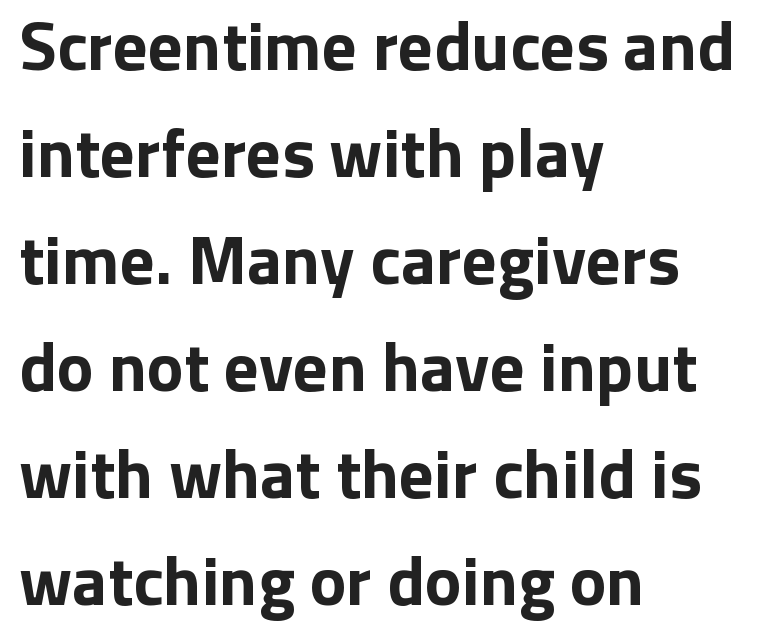
The specimen reads as upright at a glance. Where is the straight margin? On the left. The space beneath each line is pristine and unruled. Vertically, the passage feels balanced, rows spaced as you'd expect.
